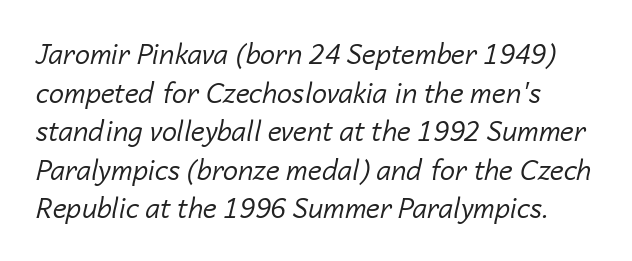
{"italic": "yes", "lean": "right", "slant_degrees": 14, "bold": "no", "underline": "no", "align": "left", "line_spacing": "normal", "line_spacing_ratio": 1.43, "letter_spacing": "normal", "letter_spacing_em": 0.0, "glyph_px": 27}
